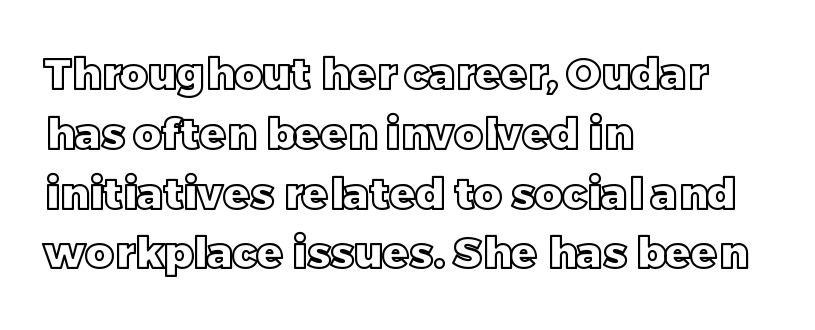
The image shows 43 px text type, upright; set left-aligned, normal line spacing (1.39x), normal letter spacing, not underlined; a large x-height.
